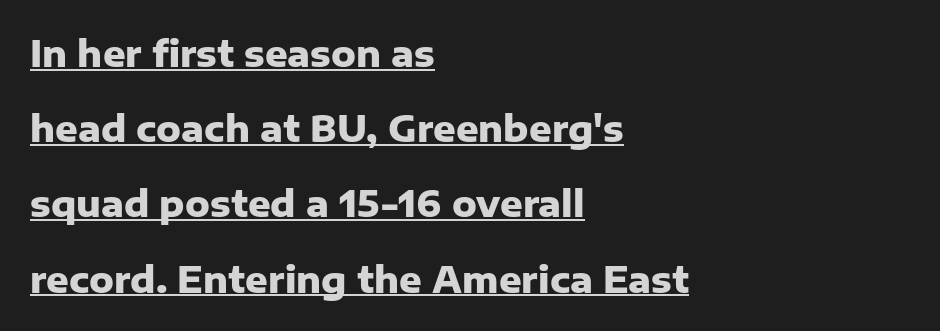
I'd describe the lettering as bold — thick and assertive. Check the space under the baseline: a stroke is drawn there. The letters sit at their default tracking, neither squeezed nor spread. Notice how the passage keeps a crisp vertical edge on the left only.
